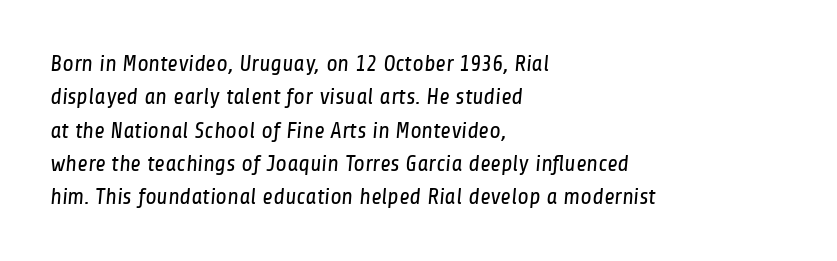
The strokes carry an ordinary text weight at most. This sample is left-justified, so line endings fall wherever the words run out. Quick note: underline off. The letters sit at their default tracking, neither squeezed nor spread.
